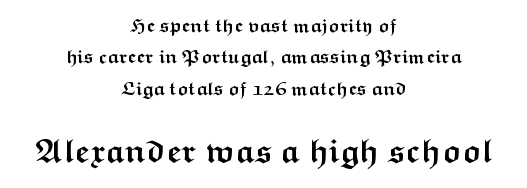
The image shows 33 px semibold, wide sans-serif type, upright; set centered, normal line spacing (1.65x), normal letter spacing, not underlined; the second (bottom) block is 1.74x larger; medium stroke contrast and a medium x-height.
